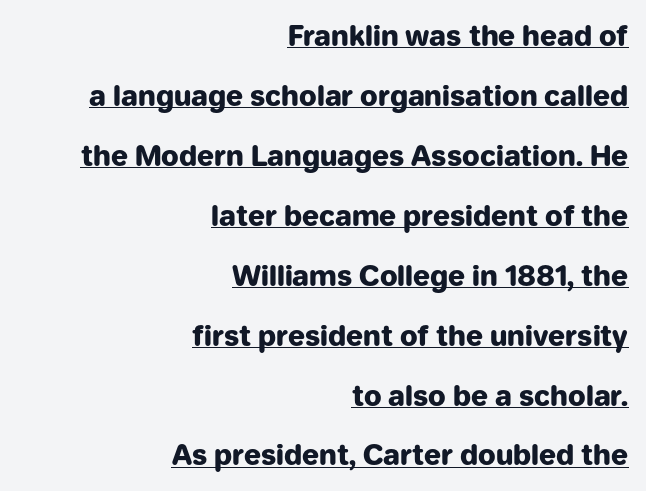
The image shows 28 px heavy sans-serif type, upright; set right-aligned, loose line spacing (2.14x), normal letter spacing, underlined; low stroke contrast and a medium x-height.
